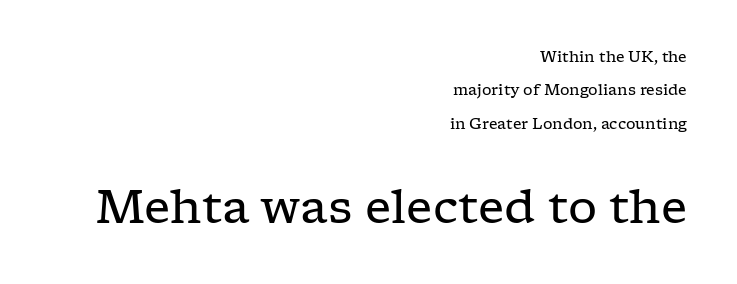
The image shows 46 px regular-weight, wide serif type, upright; set right-aligned, loose line spacing (2.22x), normal letter spacing, not underlined; the second (bottom) block is 3.07x larger; low stroke contrast and a medium x-height.
